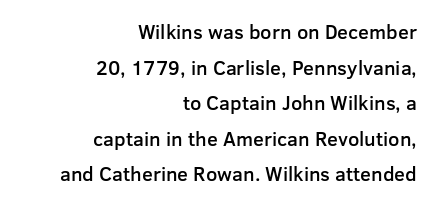
The rendering uses a semibold face; strokes are thickened but not to full bold. The face used here is rendered with its standard letterfit. Does the copy run flush right? Yes — the right margin is perfectly even. Italic: no, the glyphs are upright roman. Descenders are the only things crossing below the line.
